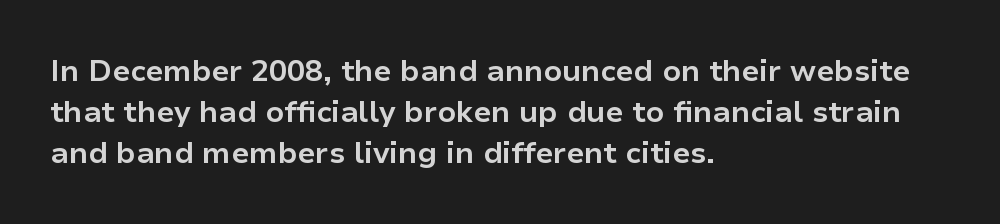
Default kerning and tracking; the words read as compact shapes. You could not count columns in this text — the font is proportionally spaced. The type sits square on the baseline with zero lean. Notice how descenders clear the ascenders below comfortably — that's standard leading.
